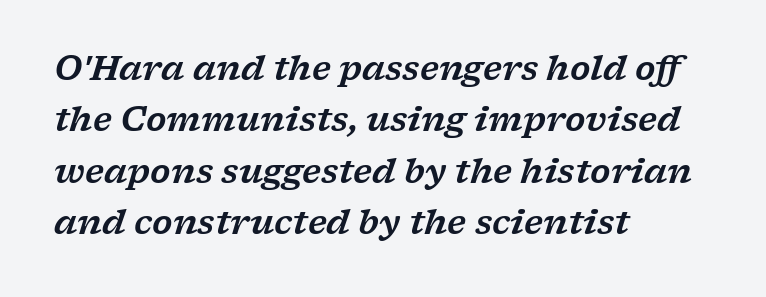
One glance says typical: line gaps are just what's usual. Small tapered or slab feet sit at the stroke ends, so this counts as serif. Descender tails drop into unmarked territory. Is this a fixed-width face? No — the glyphs have proportional, varying widths. Nothing unusual about the tracking: characters are spaced as the font intends. If you drew a line through each stem, it would be angled.
